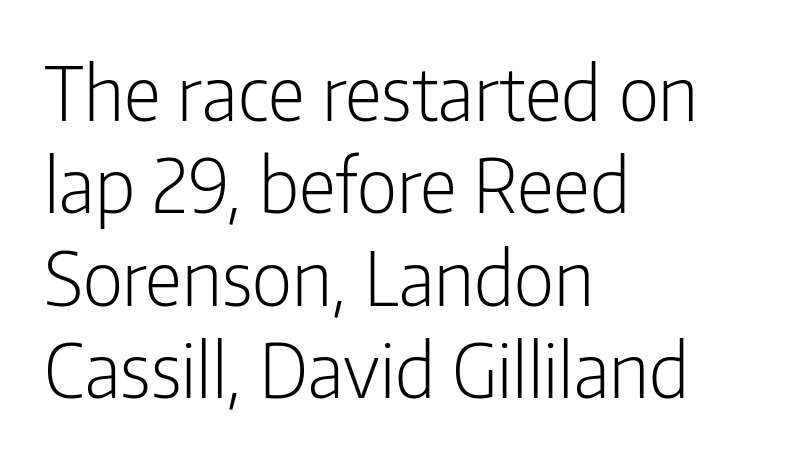
{"serif": "no", "italic": "no", "bold": "no", "weight": "light", "width": "condensed", "stroke_contrast": "low", "x_height": "medium", "monospaced": "no", "underline": "no", "align": "left", "line_spacing": "normal", "line_spacing_ratio": 1.25, "letter_spacing": "normal", "letter_spacing_em": 0.0, "glyph_px": 74}
